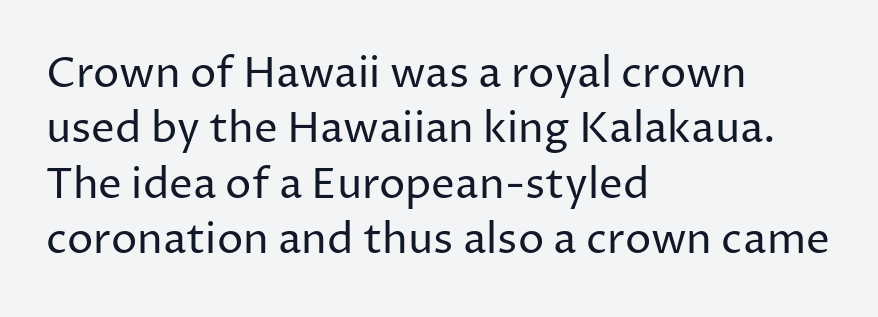
Style check: upright. Is the letter spacing exaggerated? No — it looks like the ordinary default. Decoration check: the copy has no underline. A normal amount of white space separates one row of letters from the next.
